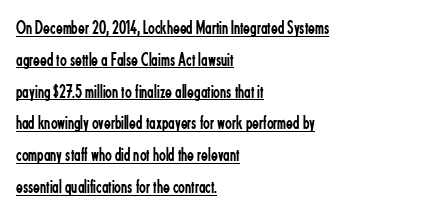
The lines sit at an ordinary, default distance from one another. The compositor pushed each line to the left boundary. These lines were composed using upright roman letters. The specimen includes a rule beneath the text block's lines. Counters stay open thanks to moderate or lighter strokes. Glyph-to-glyph distance matches everyday printed text.
